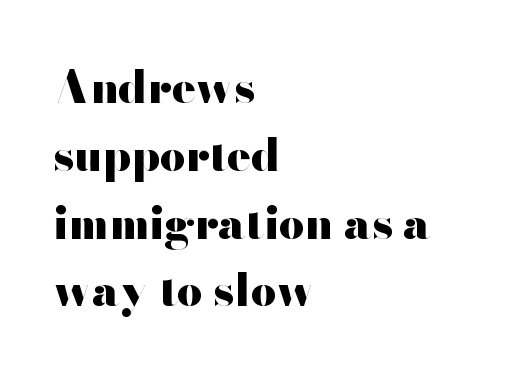
Check under the words: just untouched page. Tall strokes in this sample are plumb rather than angled. The lines are quadded left. Does extra space separate the letters? No, they use regular spacing. This sample keeps an unexceptional amount of space between lines. Strong, thick strokes mark this as bold type.
